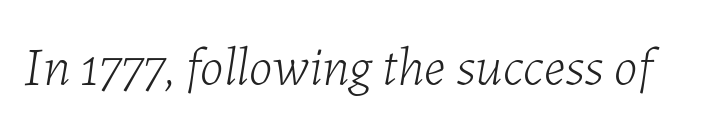
Q: Is the text bold? A: No.
Q: Is the text italic (slanted)? A: Yes, it leans right by about 7 degrees.
Q: Is the text underlined? A: No.
Q: Is the spacing between letters normal or unusually wide? A: Normal.
Q: Width (condensed, normal, or wide)? A: Normal.
Q: Stroke contrast? A: Low.
Q: x-height? A: Medium.
Q: Monospaced? A: No.
